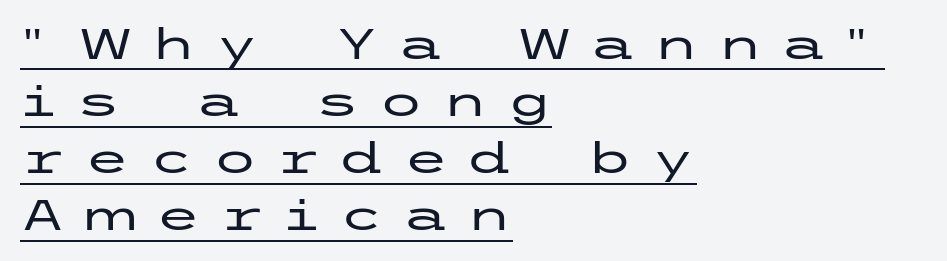
The image shows 42 px wide sans-serif type, upright; set left-aligned, normal line spacing (1.36x), unusually wide letter spacing (+0.42 em), underlined; low stroke contrast and a medium x-height.
